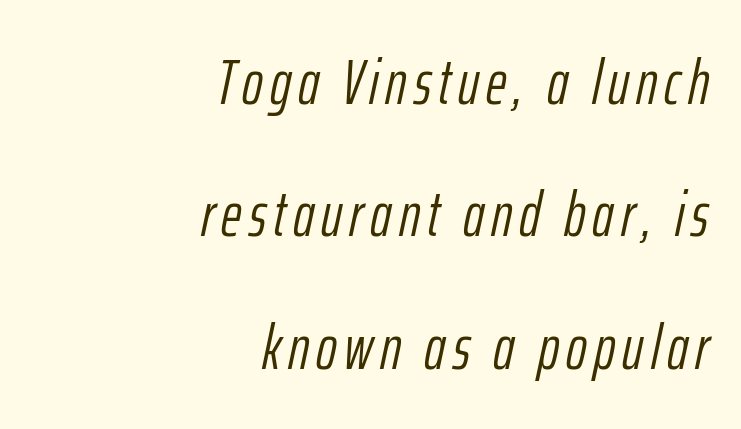
{"italic": "yes", "lean": "right", "slant_degrees": 12, "bold": "no", "weight": "light", "width": "condensed", "stroke_contrast": "low", "x_height": "medium", "monospaced": "no", "underline": "no", "align": "right", "line_spacing": "loose", "line_spacing_ratio": 2.1, "glyph_px": 63}
